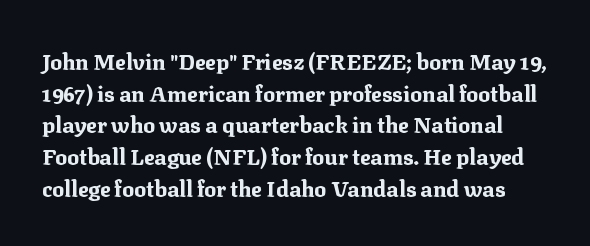
The image shows 22 px bold type, upright; set normal line spacing (1.44x), normal letter spacing, not underlined.
